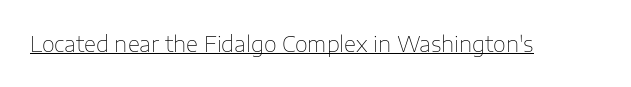
Italic: no, the glyphs are upright roman. You can see a thin bar hugging the bottom of the glyphs. Nothing heavy about these letters — not bold at all. Look at the tracking — it's just the regular setting, nothing added.
